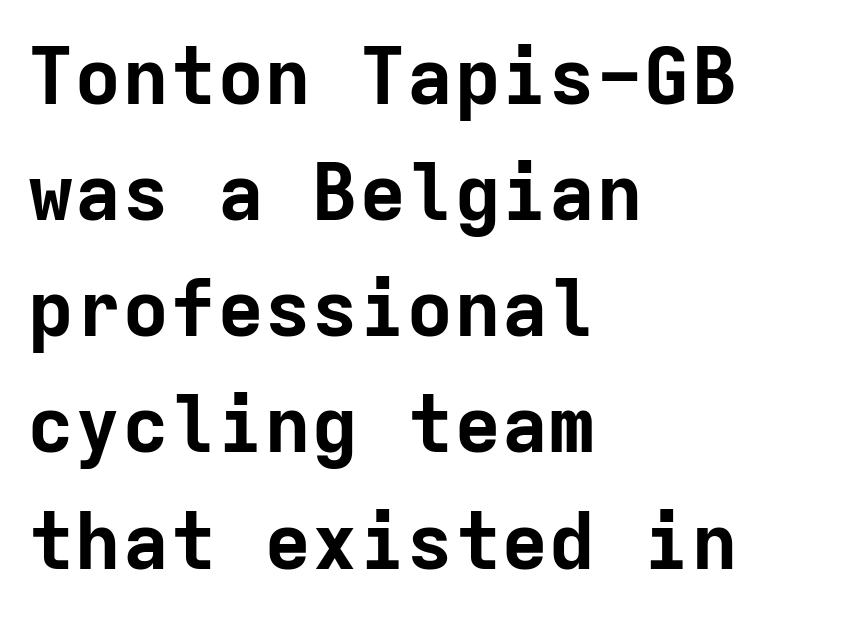
{"serif": "no", "italic": "no", "bold": "yes", "weight": "bold", "width": "normal", "stroke_contrast": "low", "x_height": "medium", "monospaced": "yes", "underline": "no", "align": "left", "line_spacing": "normal", "line_spacing_ratio": 1.47, "letter_spacing": "normal", "letter_spacing_em": 0.0, "glyph_px": 79}
